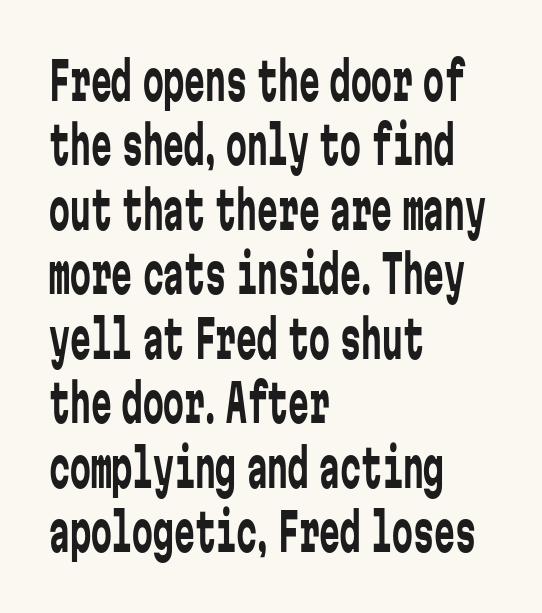
The image shows 52 px regular-weight, condensed sans-serif type, upright, monospaced; set left-aligned, line spacing 1.24x, normal letter spacing, not underlined; low stroke contrast and a medium x-height.
